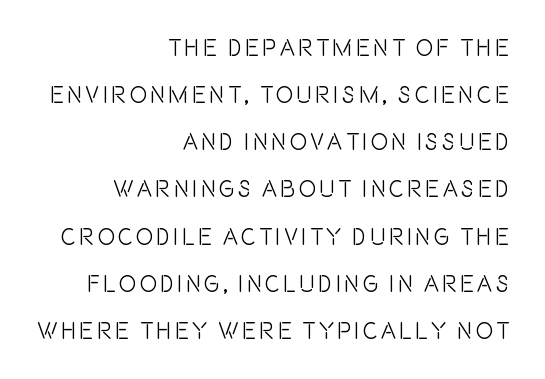
Unmarked baselines from the first word to the last. Baseline-to-baseline distance is far greater than the letter height. Nope, not italic — everything's standing straight. Each line ends at the same right margin while the left side varies.
